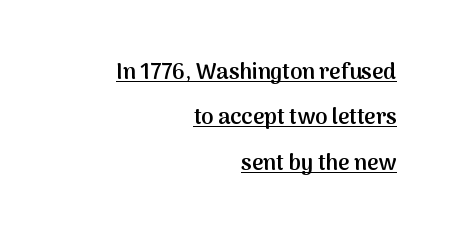
The image shows 22 px text type, upright; set right-aligned, loose line spacing (2.06x), normal letter spacing, underlined.
